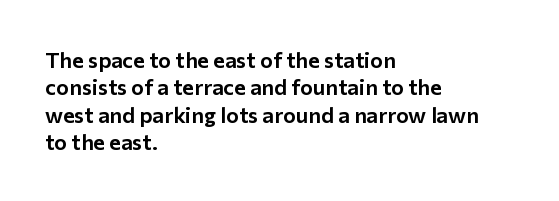
{"italic": "no", "underline": "no", "align": "left", "line_spacing": "normal", "line_spacing_ratio": 1.25, "letter_spacing": "normal", "letter_spacing_em": 0.0, "glyph_px": 22}
